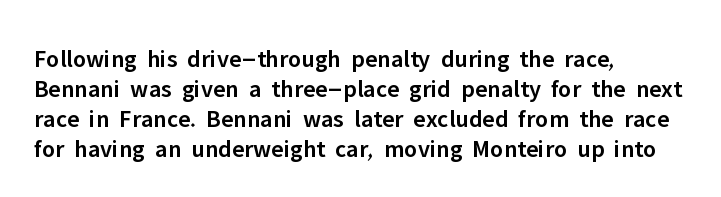
The image shows 25 px text type, upright; set left-aligned, line spacing 1.2x, normal letter spacing, not underlined.
